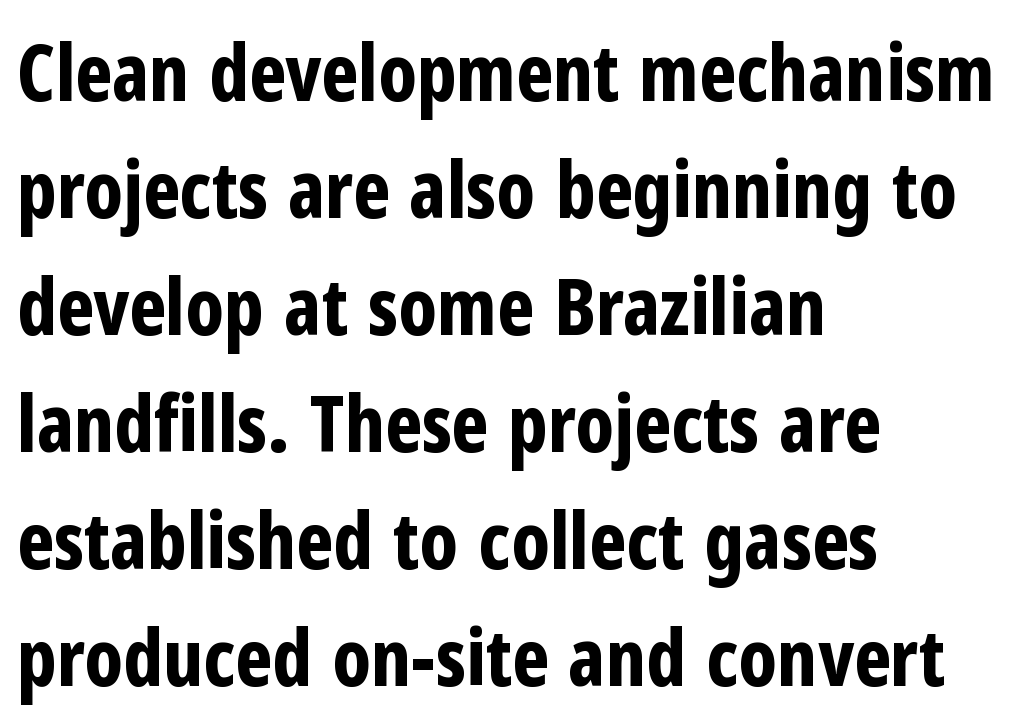
{"serif": "no", "italic": "no", "bold": "yes", "weight": "bold", "width": "condensed", "stroke_contrast": "low", "x_height": "medium", "monospaced": "no", "underline": "no", "align": "left", "line_spacing": "normal", "line_spacing_ratio": 1.5, "letter_spacing": "normal", "letter_spacing_em": 0.0, "glyph_px": 78}
